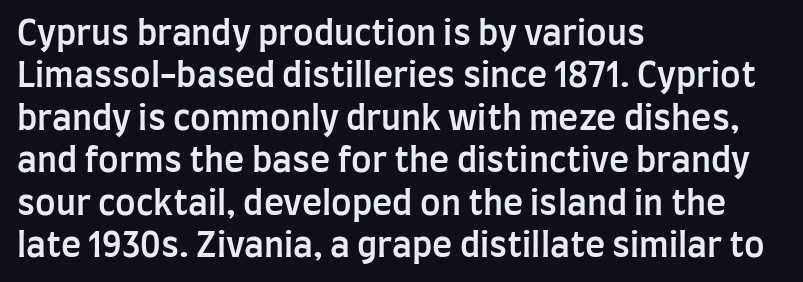
The letters advance in unequal steps, a hallmark of proportional type. Rows of type keep a routine distance in the vertical direction. A typesetter would call this zero additional tracking. These words are printed semibold, heavier than regular yet not bold. The space directly below the letters is spotless. What kind of face is this? One without serifs — a sans.
